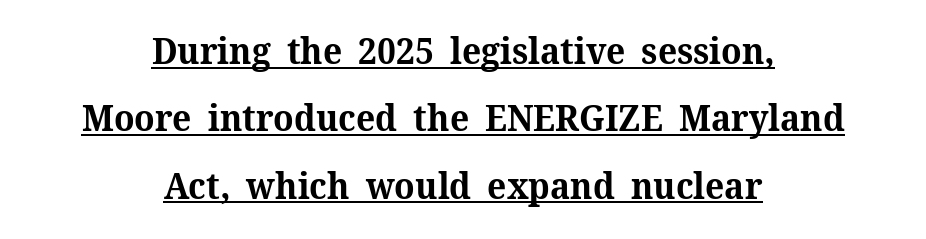
Q: Is the text bold? A: Yes.
Q: Is the text italic (slanted)? A: No, it is upright.
Q: Is the typeface a serif or a sans-serif typeface? A: Serif.
Q: Is the text underlined? A: Yes.
Q: How is the paragraph aligned? A: Centered.
Q: Is the spacing between letters normal or unusually wide? A: Normal.
Q: Width (condensed, normal, or wide)? A: Normal.
Q: Stroke contrast? A: Medium.
Q: x-height? A: Medium.
Q: Monospaced? A: No.
